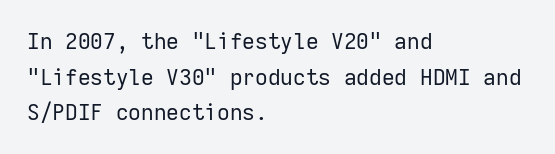
The weight tops out at a normal text grade. Students, observe: this is what conventionally led text looks like. Look at the tracking — it's just the regular setting, nothing added. Typeset ragged right — the left edge is the straight one. Only glyphs here, with clear space below each row.
